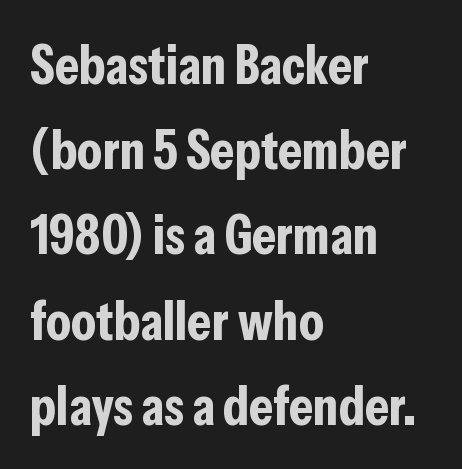
Q: Is the text bold? A: Yes.
Q: Is the text italic (slanted)? A: No, it is upright.
Q: Is the typeface a serif or a sans-serif typeface? A: Sans-serif.
Q: Is the text underlined? A: No.
Q: How is the paragraph aligned? A: Left-aligned.
Q: Is the spacing between letters normal or unusually wide? A: Normal.
Q: Is the spacing between lines tight, normal or loose? A: Normal.
Q: Width (condensed, normal, or wide)? A: Condensed.
Q: Stroke contrast? A: Low.
Q: x-height? A: Medium.
Q: Monospaced? A: No.
